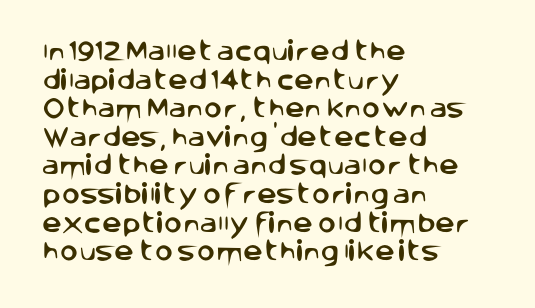
Q: Is the text italic (slanted)? A: No, it is upright.
Q: Is the text underlined? A: No.
Q: How is the paragraph aligned? A: Left-aligned.
Q: Is the spacing between letters normal or unusually wide? A: Normal.
Q: Is the spacing between lines tight, normal or loose? A: Normal.
